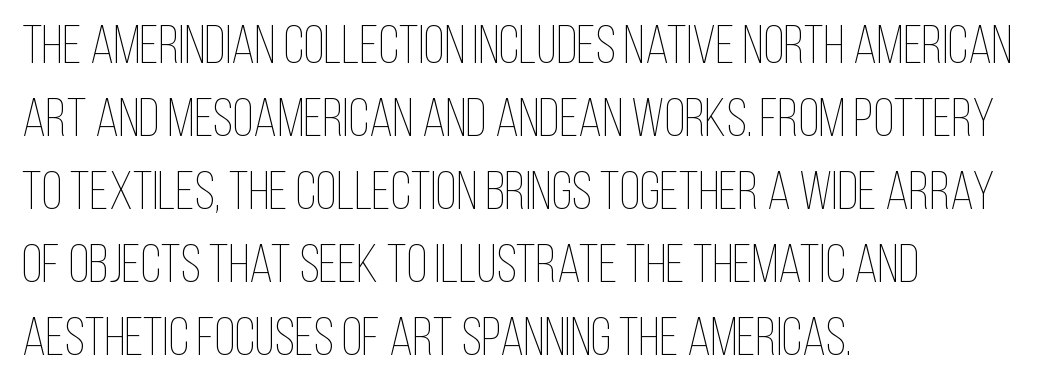
Alignment: flush left. Weight: in the light-to-regular range. The face used here is rendered with its standard letterfit. A typesetter would call this leading conventional body-copy spacing. Quick note: underline off. You can tell it's not italic because the verticals are truly vertical.
